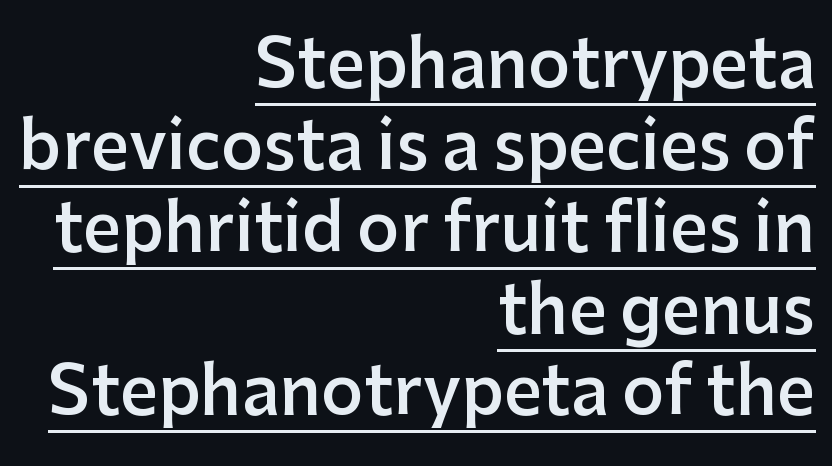
Q: Is the text bold? A: Semi-bold.
Q: Is the text italic (slanted)? A: No, it is upright.
Q: Is the typeface a serif or a sans-serif typeface? A: Sans-serif.
Q: Is the text underlined? A: Yes.
Q: How is the paragraph aligned? A: Right-aligned.
Q: Is the spacing between letters normal or unusually wide? A: Normal.
Q: Width (condensed, normal, or wide)? A: Normal.
Q: Stroke contrast? A: Low.
Q: x-height? A: Medium.
Q: Monospaced? A: No.
